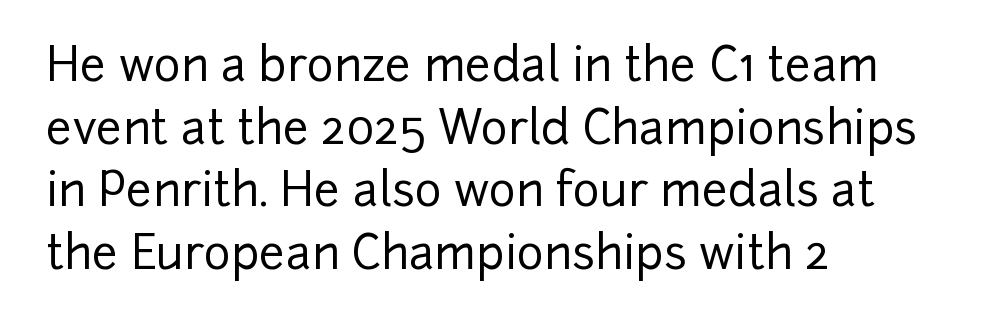
Q: Is the text italic (slanted)? A: No, it is upright.
Q: Is the typeface a serif or a sans-serif typeface? A: Sans-serif.
Q: Is the text underlined? A: No.
Q: How is the paragraph aligned? A: Left-aligned.
Q: Is the spacing between letters normal or unusually wide? A: Normal.
Q: Is the spacing between lines tight, normal or loose? A: Normal.
Q: Width (condensed, normal, or wide)? A: Normal.
Q: Stroke contrast? A: Low.
Q: x-height? A: Medium.
Q: Monospaced? A: No.
